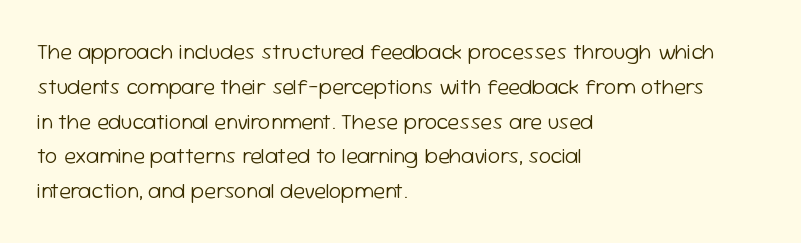
The image shows 22 px text type, upright; set left-aligned, normal line spacing (1.58x), normal letter spacing, not underlined.
